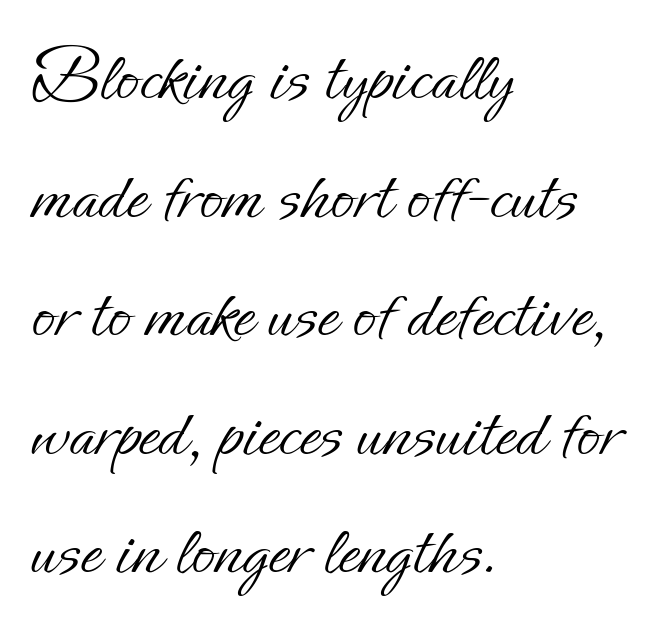
The image shows 76 px light type; set left-aligned, normal line spacing (1.56x), normal letter spacing, not underlined; low stroke contrast and a small x-height.
